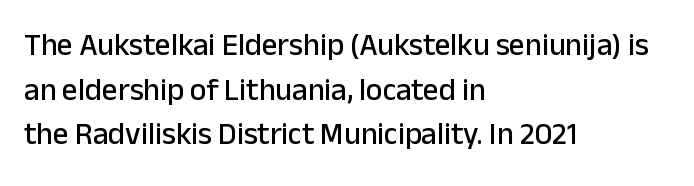
{"serif": "no", "italic": "no", "width": "normal", "stroke_contrast": "low", "x_height": "medium", "monospaced": "no", "underline": "no", "align": "left", "line_spacing": "normal", "line_spacing_ratio": 1.44, "letter_spacing": "normal", "letter_spacing_em": 0.0, "glyph_px": 31}
